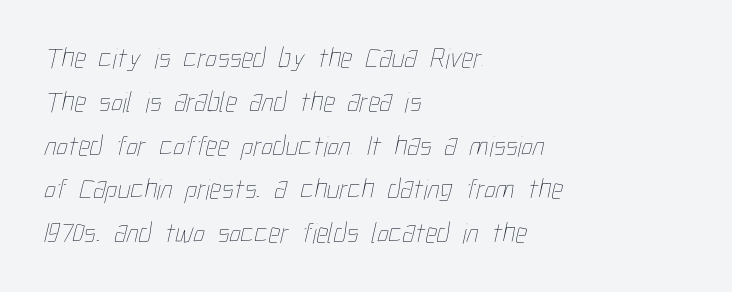
The lines are quadded left. The lines sit at an ordinary, default distance from one another. Honestly, the letter spacing is just normal — you wouldn't notice it. Character widths vary here, with narrow letters taking less room than wide ones.
